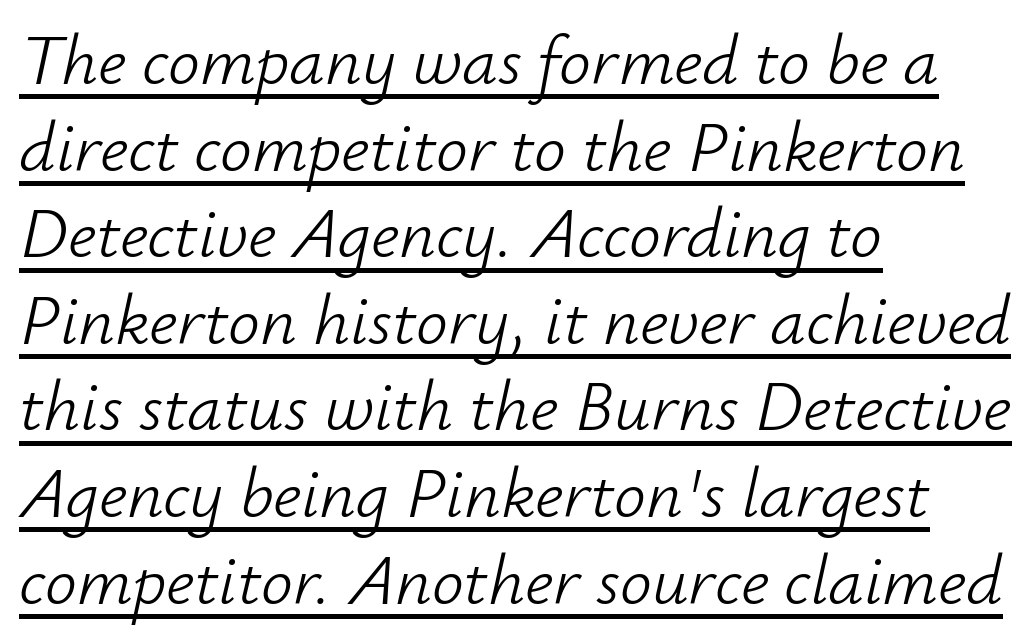
{"italic": "yes", "lean": "right", "slant_degrees": 12, "bold": "no", "weight": "light", "width": "normal", "stroke_contrast": "low", "x_height": "small", "monospaced": "no", "underline": "yes", "align": "left", "line_spacing_ratio": 1.22, "letter_spacing": "normal", "letter_spacing_em": 0.0, "glyph_px": 71}
